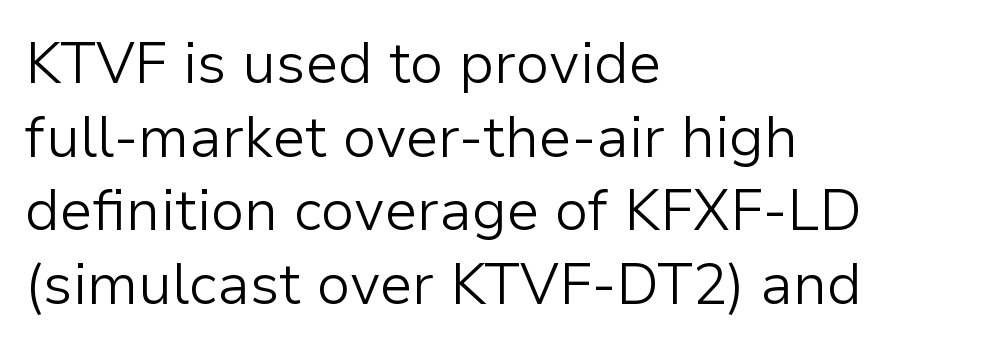
Q: Is the text bold? A: No.
Q: Is the text italic (slanted)? A: No, it is upright.
Q: Is the typeface a serif or a sans-serif typeface? A: Sans-serif.
Q: Is the text underlined? A: No.
Q: How is the paragraph aligned? A: Left-aligned.
Q: Is the spacing between letters normal or unusually wide? A: Normal.
Q: Is the spacing between lines tight, normal or loose? A: Normal.
Q: Width (condensed, normal, or wide)? A: Normal.
Q: Stroke contrast? A: Low.
Q: x-height? A: Medium.
Q: Monospaced? A: No.
